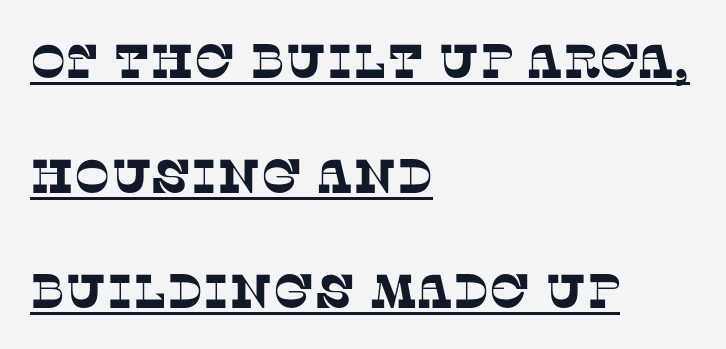
The image shows 48 px serif type; set left-aligned, loose line spacing (2.4x), normal letter spacing, underlined; low stroke contrast and a large x-height.
